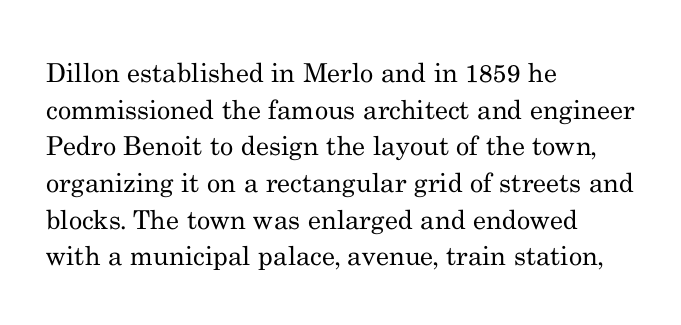
{"italic": "no", "bold": "no", "underline": "no", "align": "left", "line_spacing": "normal", "line_spacing_ratio": 1.41, "letter_spacing": "normal", "letter_spacing_em": 0.0, "glyph_px": 26}
